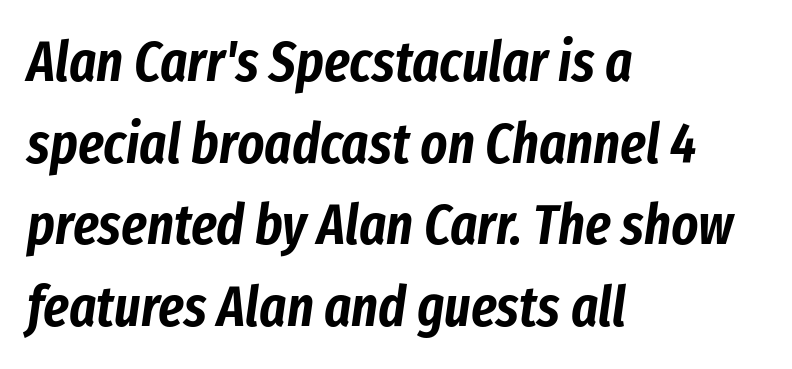
Q: Is the text italic (slanted)? A: Yes, it leans right by about 8 degrees.
Q: Is the text underlined? A: No.
Q: How is the paragraph aligned? A: Left-aligned.
Q: Is the spacing between letters normal or unusually wide? A: Normal.
Q: Is the spacing between lines tight, normal or loose? A: Normal.
Q: Width (condensed, normal, or wide)? A: Condensed.
Q: Stroke contrast? A: Low.
Q: x-height? A: Medium.
Q: Monospaced? A: No.
